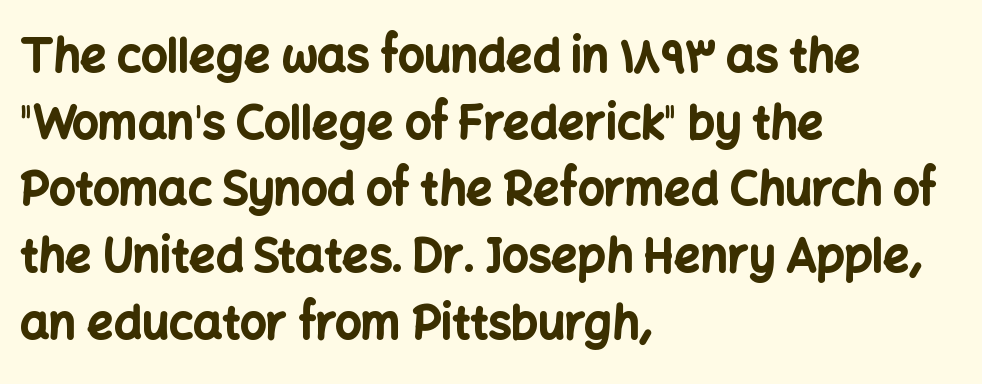
The image shows 46 px bold sans-serif type, upright; set left-aligned, normal line spacing (1.45x), normal letter spacing, not underlined; low stroke contrast and a medium x-height.
